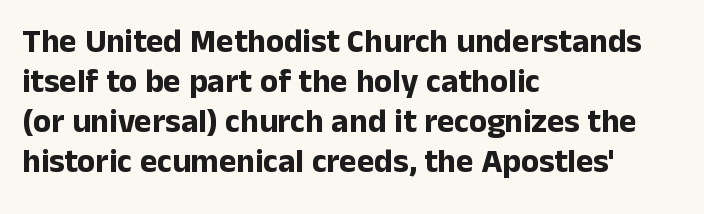
{"serif": "no", "italic": "no", "bold": "yes", "weight": "bold", "width": "normal", "stroke_contrast": "low", "x_height": "medium", "monospaced": "no", "underline": "no", "align": "left", "line_spacing_ratio": 1.21, "letter_spacing": "normal", "letter_spacing_em": 0.0, "glyph_px": 33}
